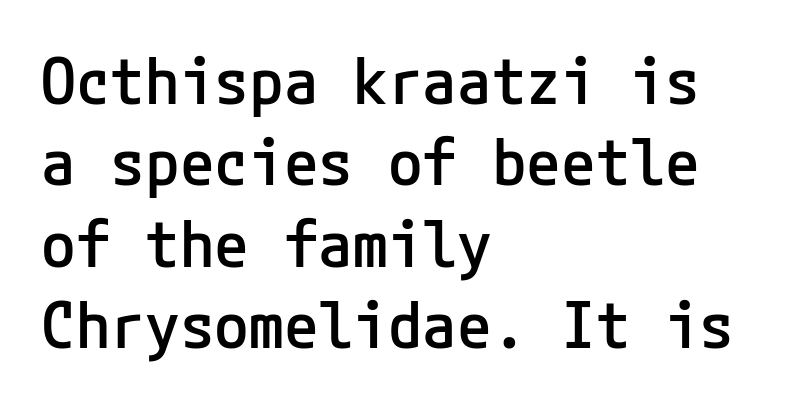
{"serif": "no", "italic": "no", "bold": "semi", "weight": "semibold", "width": "normal", "stroke_contrast": "low", "x_height": "medium", "underline": "no", "align": "left", "line_spacing": "normal", "line_spacing_ratio": 1.29, "letter_spacing": "normal", "letter_spacing_em": 0.0, "glyph_px": 63}
